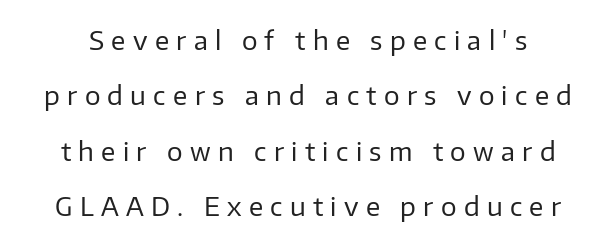
The image shows 26 px text type, upright; set loose line spacing (2.13x), unusually wide letter spacing (+0.28 em), not underlined.
